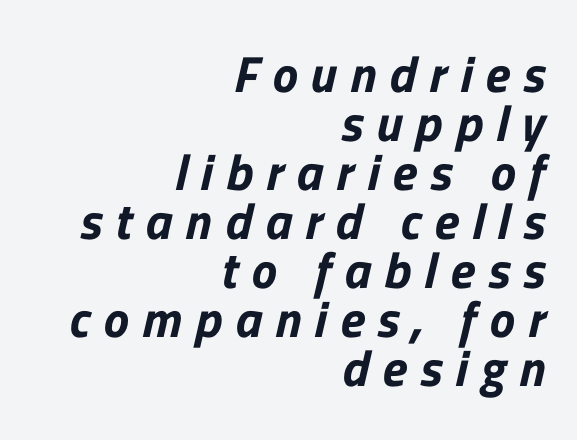
{"serif": "no", "width": "normal", "stroke_contrast": "low", "x_height": "medium", "monospaced": "no", "underline": "no", "align": "right", "line_spacing": "tight", "line_spacing_ratio": 0.96, "letter_spacing": "wide", "letter_spacing_em": 0.26, "glyph_px": 51}
